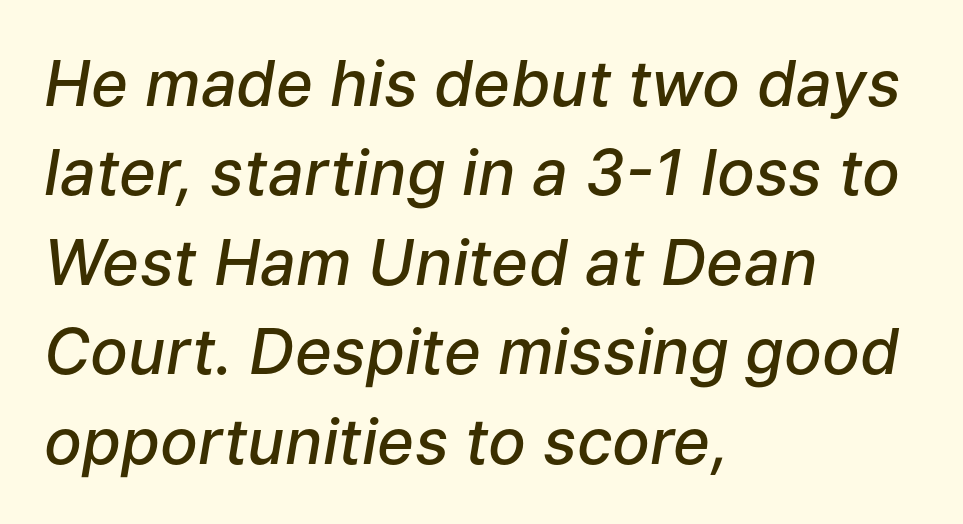
The image shows 63 px semibold type, italic (leaning right); set left-aligned, normal line spacing (1.42x), normal letter spacing, not underlined; low stroke contrast and a medium x-height.
